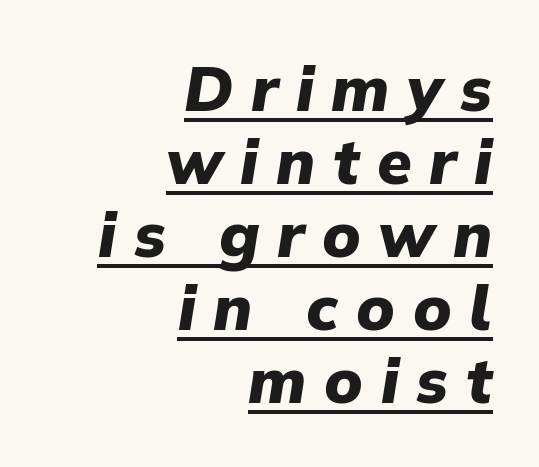
The image shows 63 px heavy type, italic (leaning right); set right-aligned, line spacing 1.16x, unusually wide letter spacing (+0.28 em), underlined; low stroke contrast and a medium x-height.
